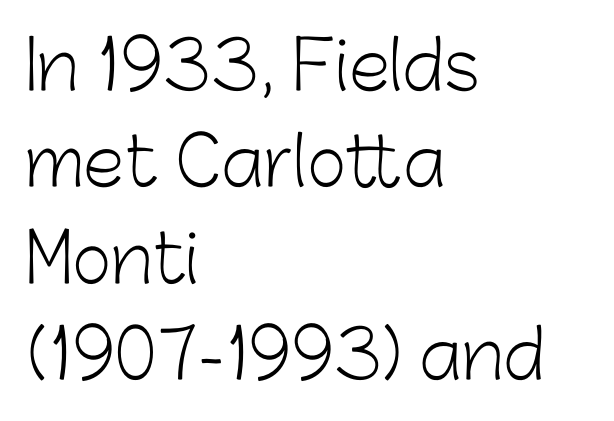
Q: Is the text bold? A: No.
Q: Is the text italic (slanted)? A: No, it is upright.
Q: Is the typeface a serif or a sans-serif typeface? A: Sans-serif.
Q: Is the text underlined? A: No.
Q: How is the paragraph aligned? A: Left-aligned.
Q: Is the spacing between letters normal or unusually wide? A: Normal.
Q: Is the spacing between lines tight, normal or loose? A: Normal.
Q: Width (condensed, normal, or wide)? A: Normal.
Q: Stroke contrast? A: Low.
Q: x-height? A: Medium.
Q: Monospaced? A: No.
